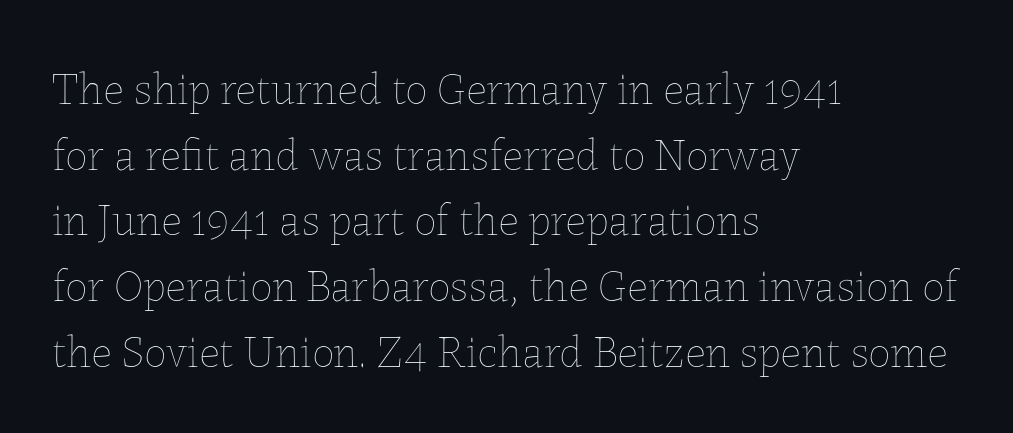
The image shows 45 px thin type, upright; set left-aligned, normal line spacing (1.46x), normal letter spacing, not underlined; low stroke contrast and a medium x-height.
